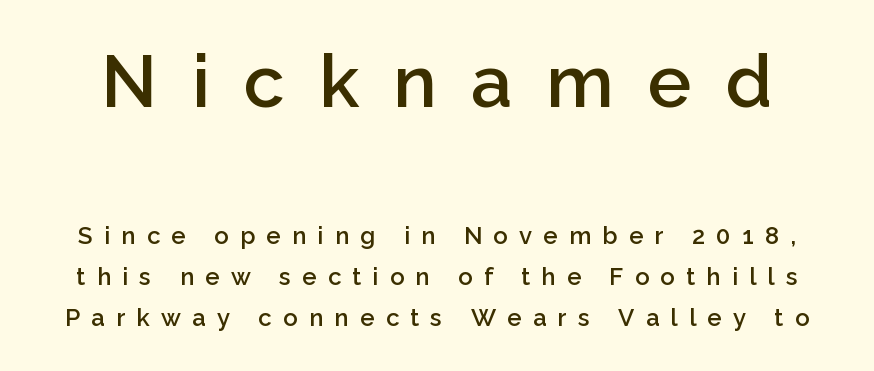
The image shows 73 px semibold sans-serif type, upright; set line spacing 1.71x, unusually wide letter spacing (+0.47 em), not underlined; the first (top) block is 3.04x larger; low stroke contrast and a medium x-height.
